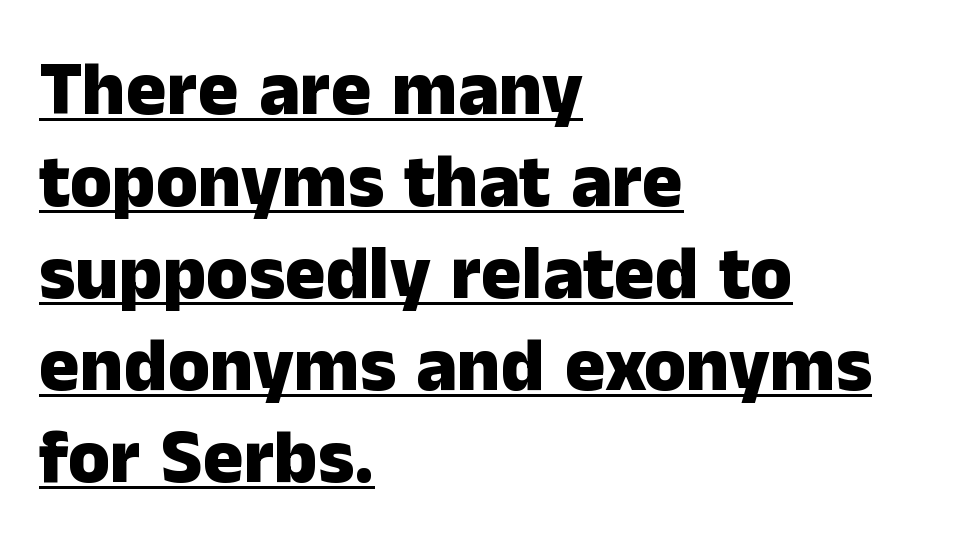
Q: Is the text bold? A: Yes.
Q: Is the text italic (slanted)? A: No, it is upright.
Q: Is the typeface a serif or a sans-serif typeface? A: Sans-serif.
Q: Is the text underlined? A: Yes.
Q: How is the paragraph aligned? A: Left-aligned.
Q: Is the spacing between letters normal or unusually wide? A: Normal.
Q: Width (condensed, normal, or wide)? A: Normal.
Q: Stroke contrast? A: Low.
Q: x-height? A: Medium.
Q: Monospaced? A: No.
